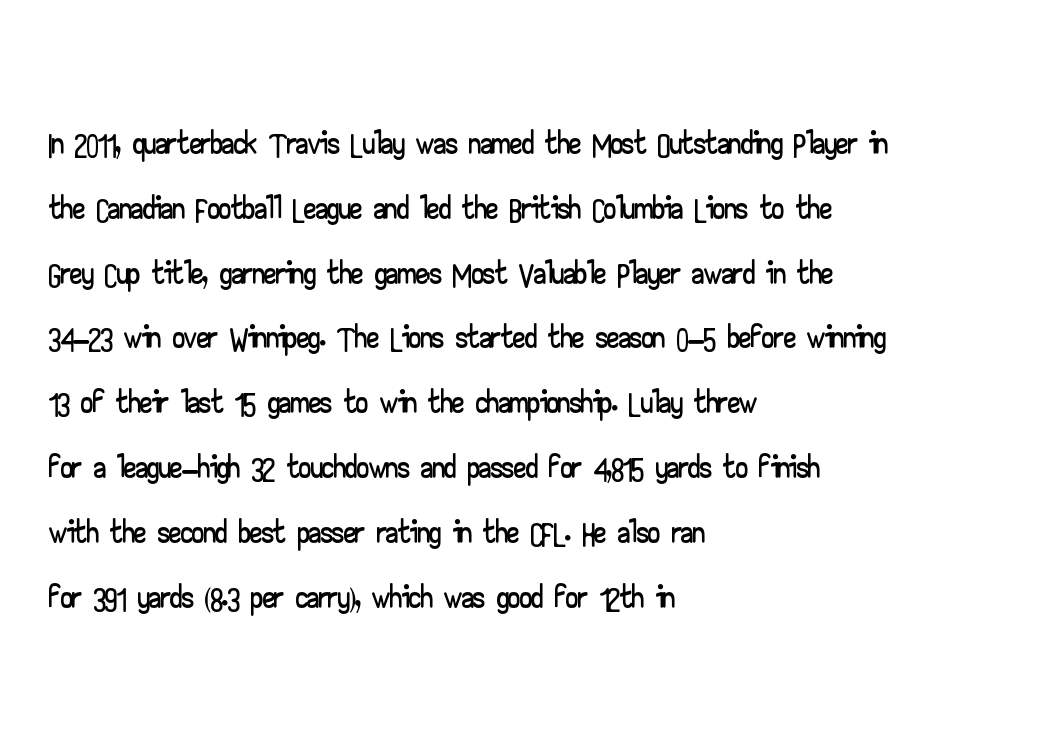
Layout note: lines flush left. Varying glyph widths throughout — classic text-font behaviour. If you measured baseline to baseline, you'd find a middling distance. Nobody touched the tracking dial on this one. Posture: straight, roman, zero tilt. The letters carry no serifs — their stems end cleanly without finishing strokes.
